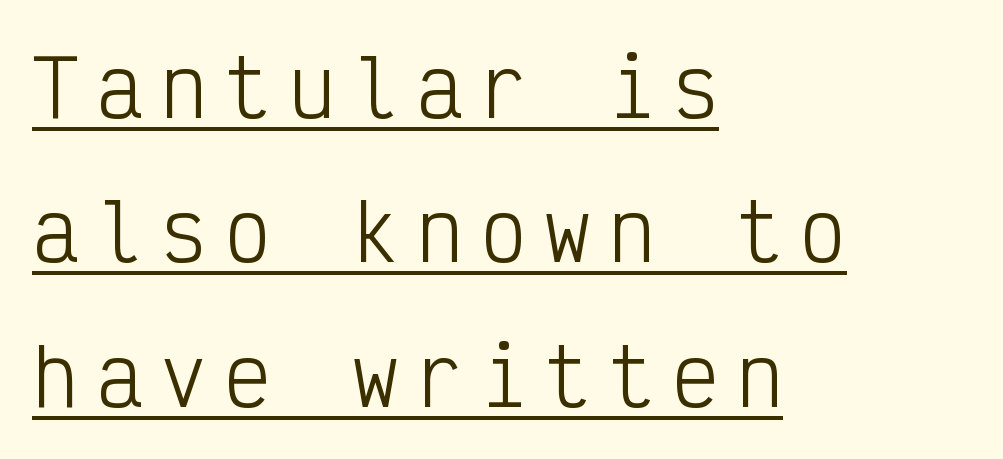
The typeface chosen for these lines omits serifs. The lettering is marked with a stroke running underneath it. Monospaced: the letters line up in strict vertical columns. The font is comparable to plain body text, perhaps lighter. Reading down the block, your eye returns to a fixed left position each line.
